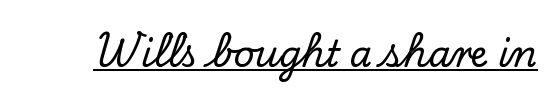
Character widths vary here, with narrow letters taking less room than wide ones. The text was rendered using a seriffed face with decorative stroke endings. Has an underline been added? It has.
